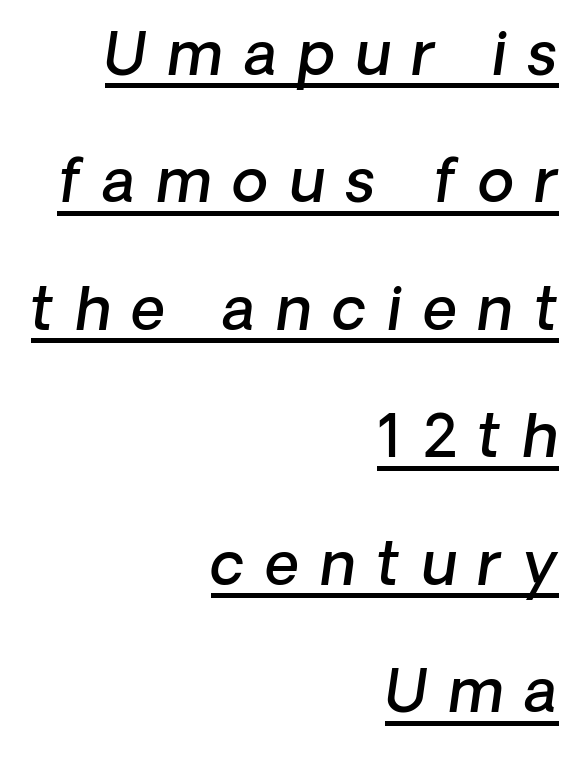
The lines are quadded right. This sample uses a sans-serif face. The typesetting leans somewhat heavy: a semibold. The letters advance in unequal steps, a hallmark of proportional type. The glyphs are accompanied by a horizontal stroke just below them.
